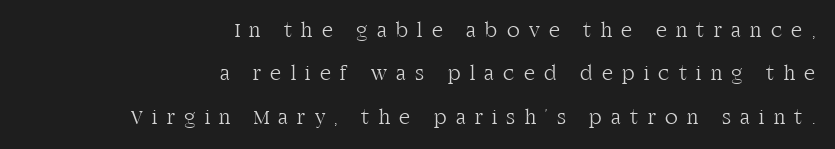
Q: Is the text bold? A: No.
Q: Is the text italic (slanted)? A: No, it is upright.
Q: Is the text underlined? A: No.
Q: How is the paragraph aligned? A: Right-aligned.
Q: Is the spacing between letters normal or unusually wide? A: Unusually wide.
Q: Is the spacing between lines tight, normal or loose? A: Loose.
